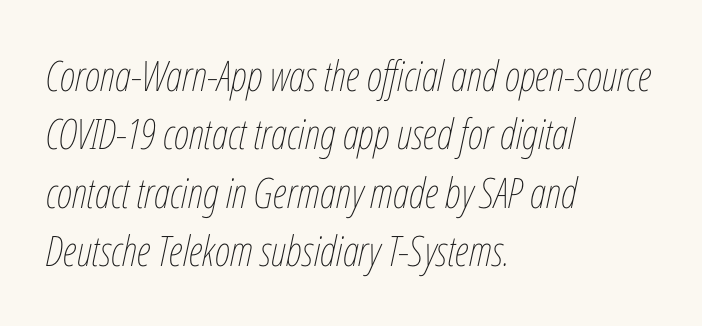
{"italic": "yes", "lean": "right", "slant_degrees": 12, "bold": "no", "weight": "thin", "width": "condensed", "stroke_contrast": "low", "x_height": "medium", "monospaced": "no", "underline": "no", "align": "left", "line_spacing": "normal", "line_spacing_ratio": 1.39, "letter_spacing": "normal", "letter_spacing_em": 0.0, "glyph_px": 42}
